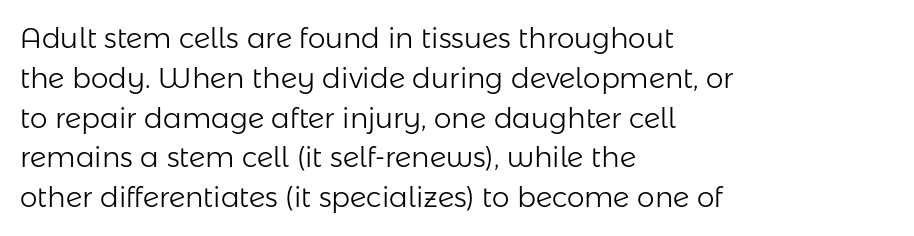
Upright lettering throughout. Compared with a centered layout, this one pins lines to the left instead. The line texture is even and compact thanks to regular tracking. Look at the bottom of the vertical strokes: they stop flat, with no serifs. The face used here is proportionally spaced, like ordinary book or web type. Summary of weight: not heavy and not bold.
